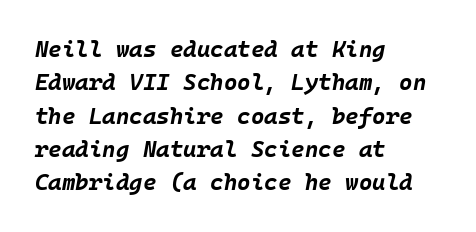
{"italic": "yes", "lean": "right", "slant_degrees": 10, "bold": "yes", "underline": "no", "align": "left", "line_spacing": "normal", "line_spacing_ratio": 1.45, "letter_spacing": "normal", "letter_spacing_em": 0.0, "glyph_px": 23}
